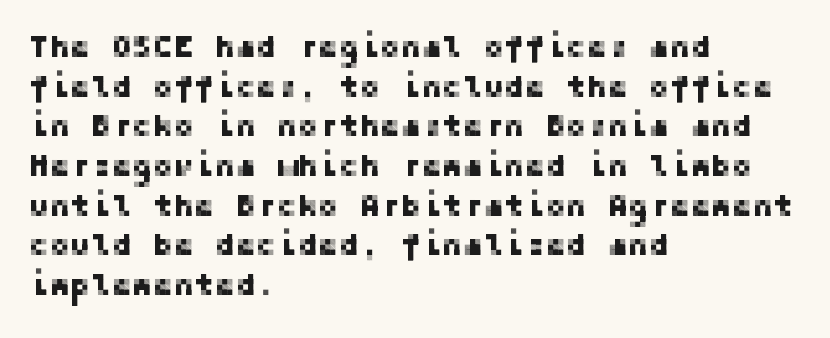
The image shows 31 px sans-serif type, upright; set left-aligned, normal line spacing (1.28x), normal letter spacing, not underlined; low stroke contrast and a medium x-height.
